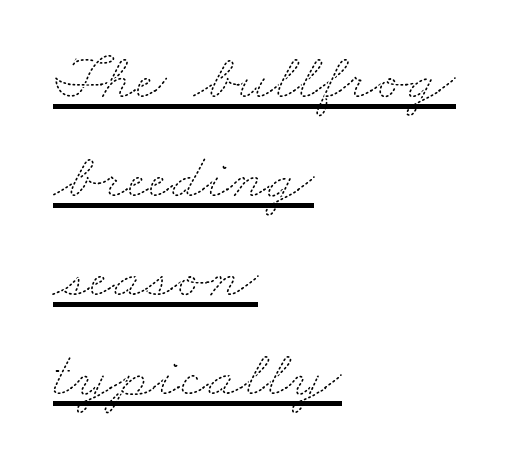
Q: Is the text bold? A: No.
Q: Is the text underlined? A: Yes.
Q: How is the paragraph aligned? A: Left-aligned.
Q: Is the spacing between letters normal or unusually wide? A: Normal.
Q: Is the spacing between lines tight, normal or loose? A: Normal.
Q: Width (condensed, normal, or wide)? A: Wide.
Q: Stroke contrast? A: Medium.
Q: x-height? A: Small.
Q: Monospaced? A: No.
